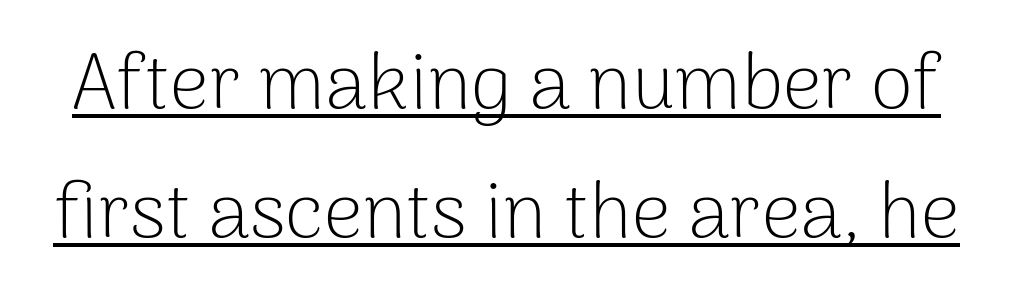
Every character sits straight up, as roman type does. Each new line begins a customary step beneath the previous one. The typeface chosen for these lines omits serifs. Students, observe the line beneath the letters — that is underlining. The letterforms sit at book weight or below. The rendering uses natural spacing where letterforms have individual widths.
